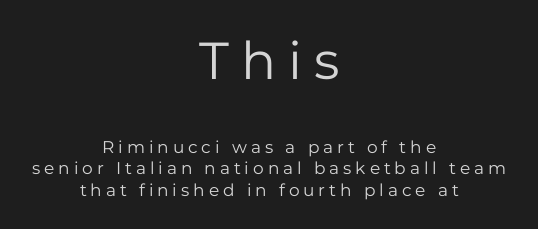
The font family rendered here belongs to the sans-serif group. Interline gaps are of average width in this sample. The paragraph shown floats in the horizontal middle. A typesetter would mark this as roman, not italic. A typesetter would call this proportional, since set widths differ per character.
